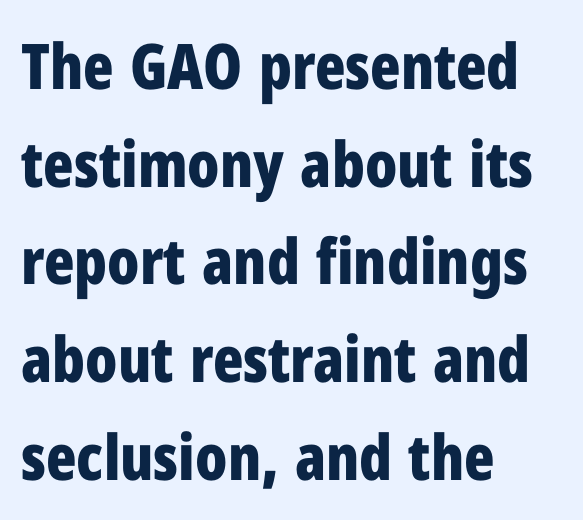
{"serif": "no", "italic": "no", "bold": "yes", "weight": "bold", "width": "condensed", "stroke_contrast": "low", "x_height": "medium", "monospaced": "no", "underline": "no", "align": "left", "line_spacing": "normal", "line_spacing_ratio": 1.55, "letter_spacing": "normal", "letter_spacing_em": 0.0, "glyph_px": 63}
